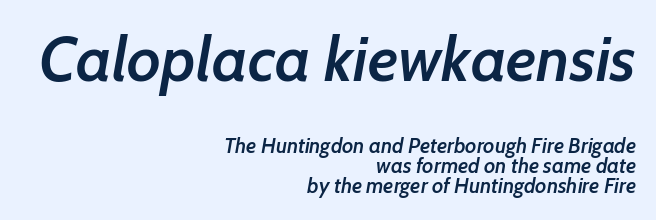
The image shows 63 px semibold type, italic (leaning right); set right-aligned, tight line spacing (0.97x), normal letter spacing, not underlined; the first (top) block is 3.0x larger; low stroke contrast and a medium x-height.
